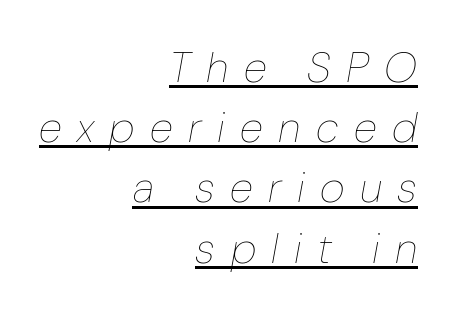
{"italic": "yes", "lean": "right", "slant_degrees": 10, "bold": "no", "weight": "thin", "width": "normal", "stroke_contrast": "low", "x_height": "medium", "monospaced": "no", "underline": "yes", "align": "right", "line_spacing": "normal", "line_spacing_ratio": 1.4, "letter_spacing": "wide", "letter_spacing_em": 0.36, "glyph_px": 43}
